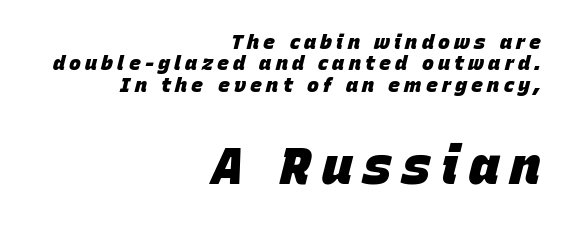
Q: Is the text bold? A: Yes.
Q: Is the text italic (slanted)? A: Yes, it leans right by about 15 degrees.
Q: Is the text underlined? A: No.
Q: How is the paragraph aligned? A: Right-aligned.
Q: Is the spacing between letters normal or unusually wide? A: Unusually wide.
Q: Is the spacing between lines tight, normal or loose? A: Tight.
Q: Which block of text is set in a larger size, the first (top) or the second (bottom)? A: The second (bottom) one.
Q: Width (condensed, normal, or wide)? A: Normal.
Q: Stroke contrast? A: Low.
Q: x-height? A: Large.
Q: Monospaced? A: No.
